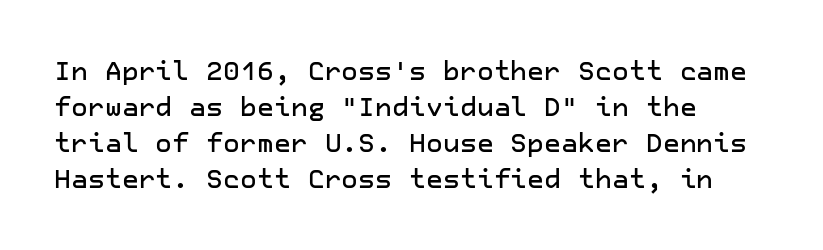
Q: Is the text italic (slanted)? A: No, it is upright.
Q: Is the text underlined? A: No.
Q: How is the paragraph aligned? A: Left-aligned.
Q: Is the spacing between letters normal or unusually wide? A: Normal.
Q: Is the spacing between lines tight, normal or loose? A: Normal.
